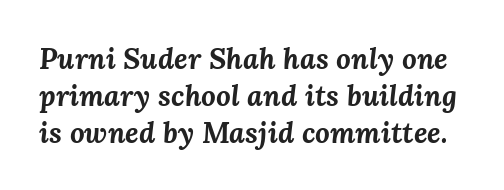
Q: Is the text bold? A: Yes.
Q: Is the text italic (slanted)? A: Yes, it leans right by about 3 degrees.
Q: Is the text underlined? A: No.
Q: Is the spacing between letters normal or unusually wide? A: Normal.
Q: Is the spacing between lines tight, normal or loose? A: Normal.
Q: Width (condensed, normal, or wide)? A: Normal.
Q: Stroke contrast? A: Medium.
Q: x-height? A: Medium.
Q: Monospaced? A: No.
